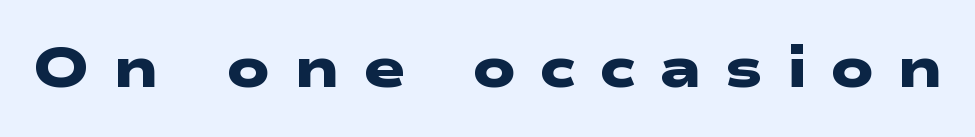
The image shows 56 px heavy, wide sans-serif type; set unusually wide letter spacing (+0.41 em), not underlined; low stroke contrast and a medium x-height.
